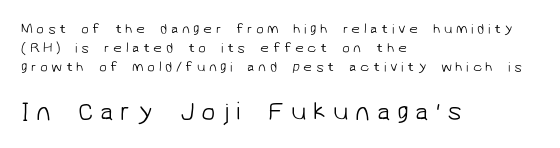
Letter spacing: wide. Each line starts at the same left margin while the right side varies. The specimen omits any rule beneath the text block's lines. Letters have the restrained weight of plain body copy at most. You get the small type first, then a jump to larger type.
